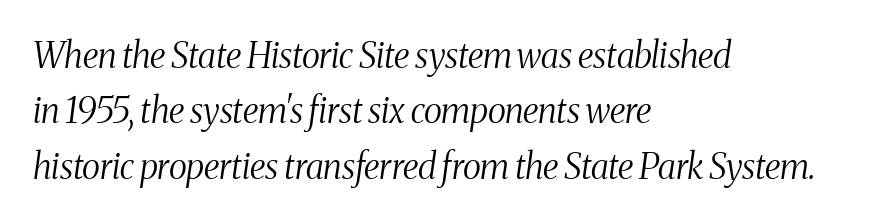
The letters are slanted; this is an italic face. Each letter keeps its own natural width here, so spacing adapts to shape. Heft: none added — not bold. Alignment: flush left. Normally led — the rows are evenly, conventionally spaced.
